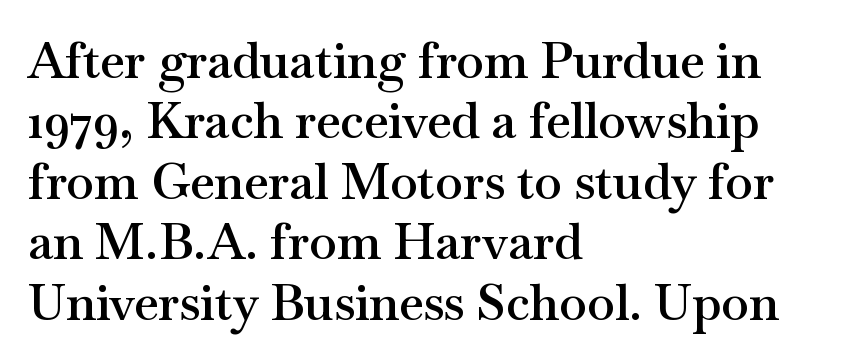
The image shows 50 px semibold, wide serif type, upright; set left-aligned, line spacing 1.21x, normal letter spacing, not underlined; medium stroke contrast and a small x-height.
